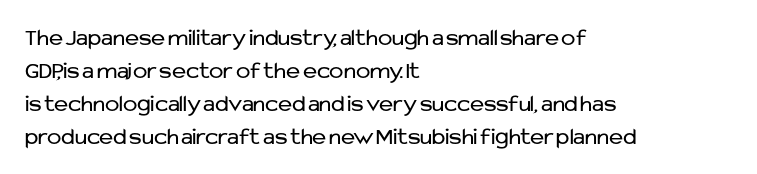
The image shows 24 px text type, upright; set left-aligned, normal line spacing (1.37x), normal letter spacing, not underlined.
